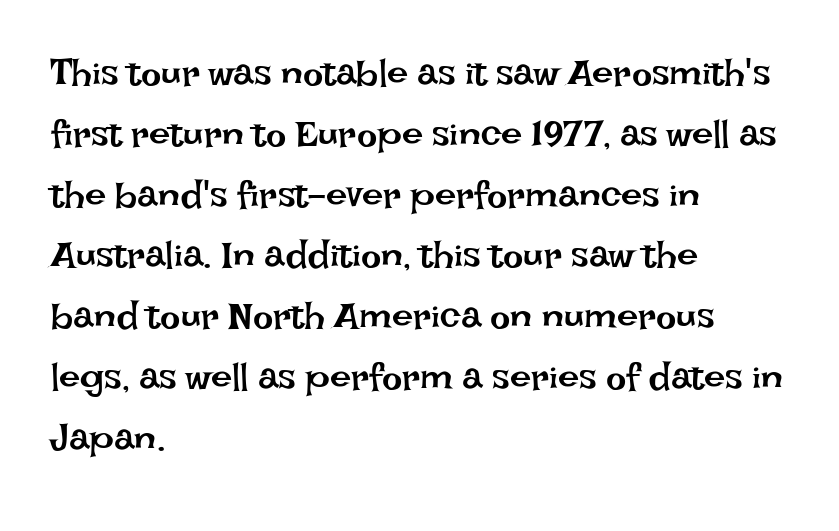
Q: Is the text bold? A: No.
Q: Is the text italic (slanted)? A: No, it is upright.
Q: Is the text underlined? A: No.
Q: How is the paragraph aligned? A: Left-aligned.
Q: Is the spacing between letters normal or unusually wide? A: Normal.
Q: Is the spacing between lines tight, normal or loose? A: Normal.
Q: Width (condensed, normal, or wide)? A: Normal.
Q: Stroke contrast? A: Low.
Q: x-height? A: Large.
Q: Monospaced? A: No.
